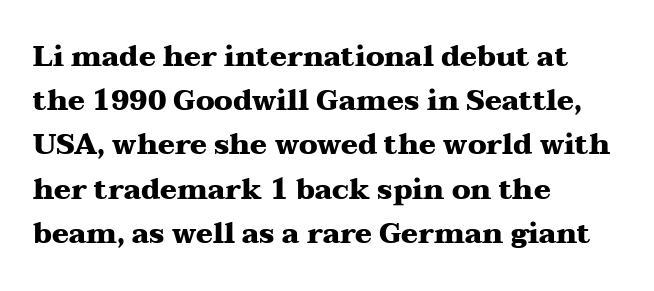
{"serif": "yes", "italic": "no", "bold": "yes", "weight": "heavy", "width": "wide", "stroke_contrast": "medium", "x_height": "medium", "monospaced": "no", "underline": "no", "align": "left", "line_spacing": "normal", "line_spacing_ratio": 1.58, "letter_spacing": "normal", "letter_spacing_em": 0.0, "glyph_px": 28}
